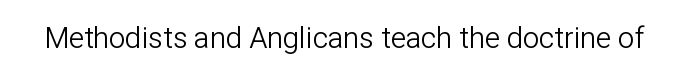
Type without underlining. Are there feet on the stems? There aren't — it's a sans. Spacing verdict: proportional, widths tailored to each character. The letterforms sit shoulder to shoulder at normal distance. The specimen reads as upright at a glance. The strokes carry an ordinary text weight at most.
